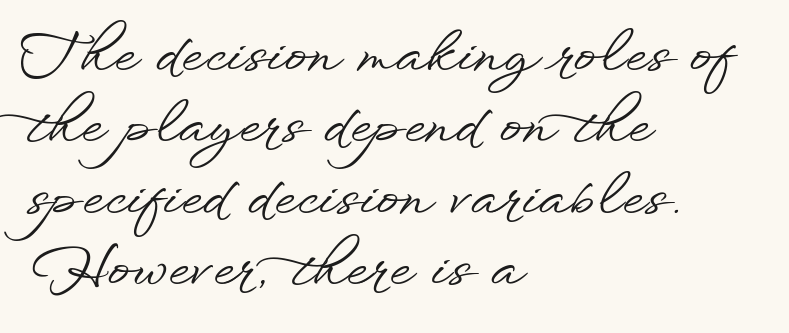
Q: Is the text italic (slanted)? A: Yes.
Q: Is the typeface a serif or a sans-serif typeface? A: Sans-serif.
Q: Is the text underlined? A: No.
Q: How is the paragraph aligned? A: Left-aligned.
Q: Is the spacing between letters normal or unusually wide? A: Normal.
Q: Is the spacing between lines tight, normal or loose? A: Normal.
Q: Width (condensed, normal, or wide)? A: Wide.
Q: Stroke contrast? A: Low.
Q: x-height? A: Small.
Q: Monospaced? A: No.
